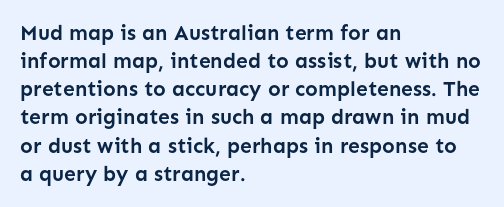
Anything drawn beneath the words? Only blank space. Evenly set lines give the paragraph a standard silhouette. In CSS terms this would be text-align: left. The font's upright variant was chosen for this text. Strokes here are thick enough to call this a true bold.
